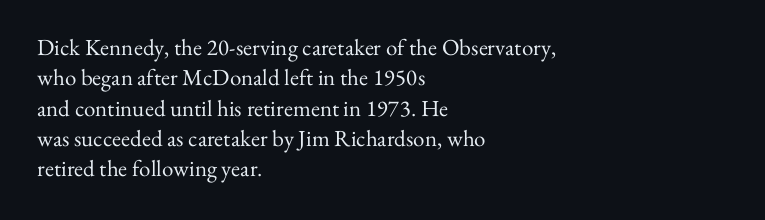
The space directly below the letters is spotless. Caption: standard tracking, unaltered. Vertically, the passage feels balanced, rows spaced as you'd expect. Does the lettering tilt? It doesn't — this is upright.
